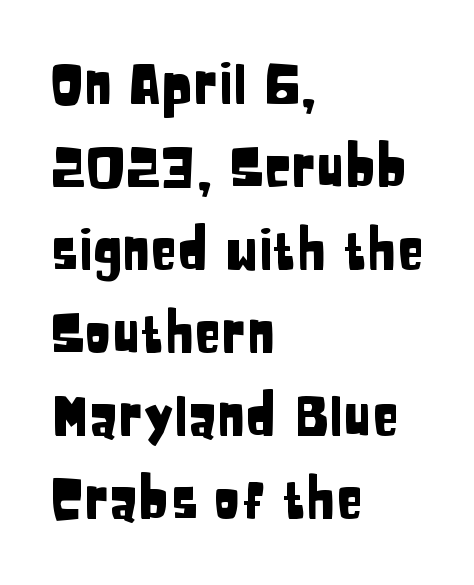
Q: Is the text italic (slanted)? A: No, it is upright.
Q: Is the typeface a serif or a sans-serif typeface? A: Sans-serif.
Q: Is the text underlined? A: No.
Q: How is the paragraph aligned? A: Left-aligned.
Q: Is the spacing between letters normal or unusually wide? A: Normal.
Q: Is the spacing between lines tight, normal or loose? A: Normal.
Q: Width (condensed, normal, or wide)? A: Condensed.
Q: Stroke contrast? A: Low.
Q: x-height? A: Large.
Q: Monospaced? A: No.
